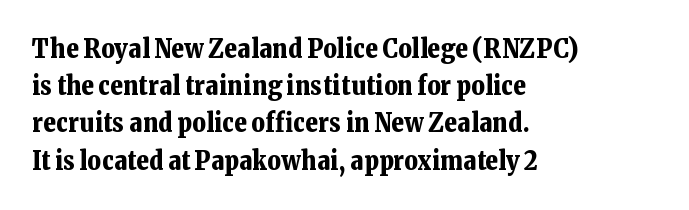
Notice how descenders clear the ascenders below comfortably — that's standard leading. Compared with an ordinary text face, these strokes are far heavier — a full bold. Compared with typical body copy, the letter spacing here is the same. Italic: no, the glyphs are upright roman. The rag falls on the right side of this text block. Descenders hang freely into open space.
